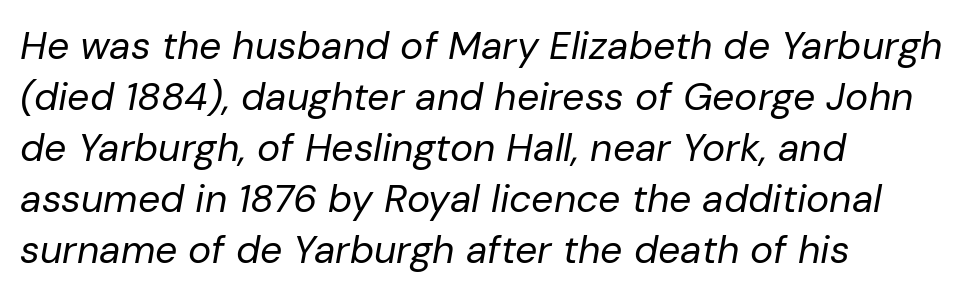
The image shows 39 px regular-weight type, italic (leaning right); set left-aligned, normal line spacing (1.31x), normal letter spacing, not underlined; low stroke contrast and a medium x-height.
